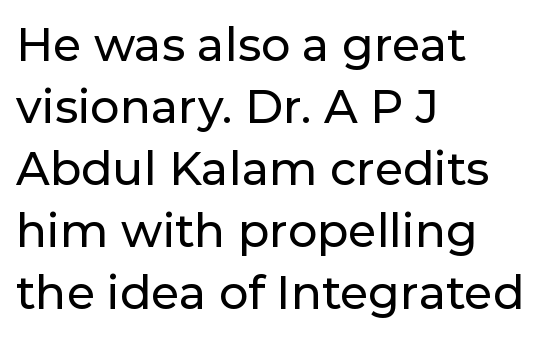
The baseline area is clear. A sans-serif font was chosen for this passage. Observe the ordinary spacing: letters are neighbours, not strangers. Ordinary non-slanted type is in use. These lines stack with their left ends in a neat column. Vertical spacing — default.
